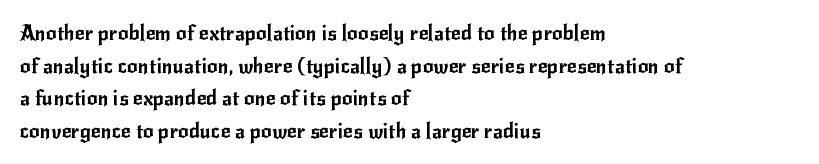
{"italic": "no", "underline": "no", "align": "left", "line_spacing": "normal", "line_spacing_ratio": 1.55, "letter_spacing": "normal", "letter_spacing_em": 0.0, "glyph_px": 21}
